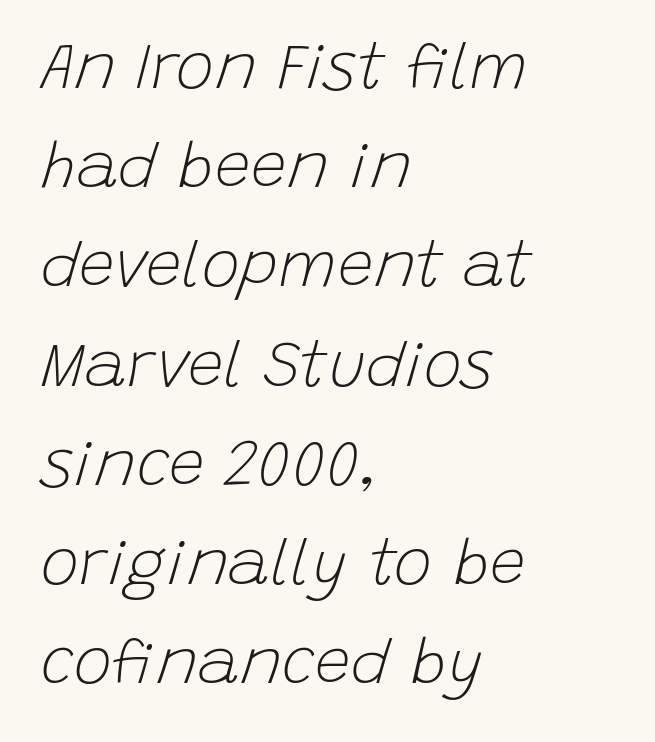
The image shows 64 px light type, italic (leaning right); set left-aligned, normal line spacing (1.55x), normal letter spacing, not underlined; low stroke contrast and a large x-height.
